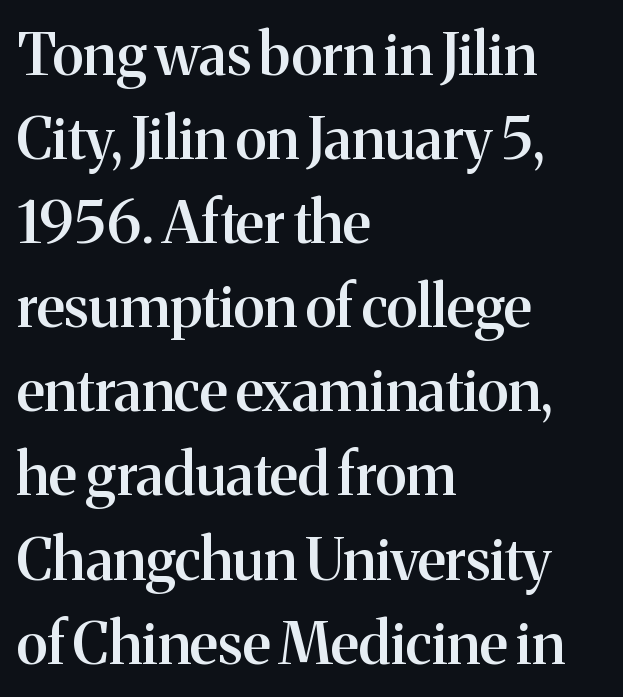
Q: Is the text bold? A: Semi-bold.
Q: Is the text italic (slanted)? A: No, it is upright.
Q: Is the typeface a serif or a sans-serif typeface? A: Serif.
Q: Is the text underlined? A: No.
Q: How is the paragraph aligned? A: Left-aligned.
Q: Is the spacing between letters normal or unusually wide? A: Normal.
Q: Is the spacing between lines tight, normal or loose? A: Normal.
Q: Width (condensed, normal, or wide)? A: Normal.
Q: Stroke contrast? A: Medium.
Q: x-height? A: Medium.
Q: Monospaced? A: No.
